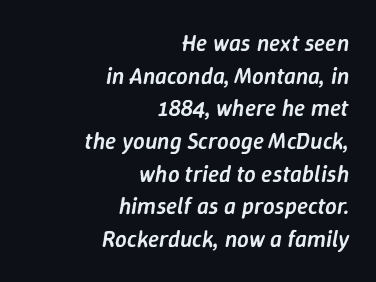
{"italic": "yes", "lean": "right", "slant_degrees": 9, "bold": "semi", "underline": "no", "align": "right", "line_spacing": "normal", "line_spacing_ratio": 1.42, "letter_spacing": "normal", "letter_spacing_em": 0.0, "glyph_px": 23}
